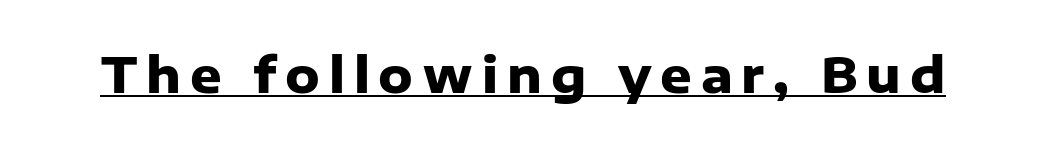
Q: Is the text bold? A: Yes.
Q: Is the text italic (slanted)? A: No, it is upright.
Q: Is the typeface a serif or a sans-serif typeface? A: Sans-serif.
Q: Is the text underlined? A: Yes.
Q: Width (condensed, normal, or wide)? A: Normal.
Q: Stroke contrast? A: Low.
Q: x-height? A: Medium.
Q: Monospaced? A: No.
